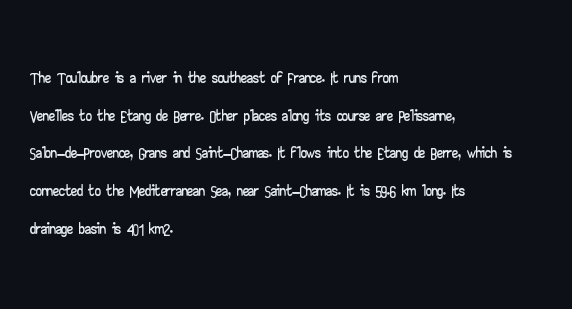
The image shows 24 px text type, upright; set left-aligned, normal line spacing (1.57x), normal letter spacing, not underlined.
